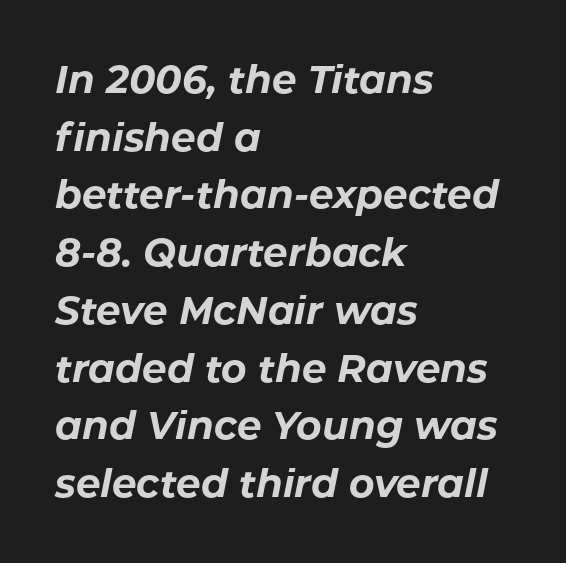
Q: Is the text bold? A: Yes.
Q: Is the text italic (slanted)? A: Yes, it leans right by about 11 degrees.
Q: Is the text underlined? A: No.
Q: How is the paragraph aligned? A: Left-aligned.
Q: Is the spacing between letters normal or unusually wide? A: Normal.
Q: Is the spacing between lines tight, normal or loose? A: Normal.
Q: Width (condensed, normal, or wide)? A: Normal.
Q: Stroke contrast? A: Low.
Q: x-height? A: Medium.
Q: Monospaced? A: No.
